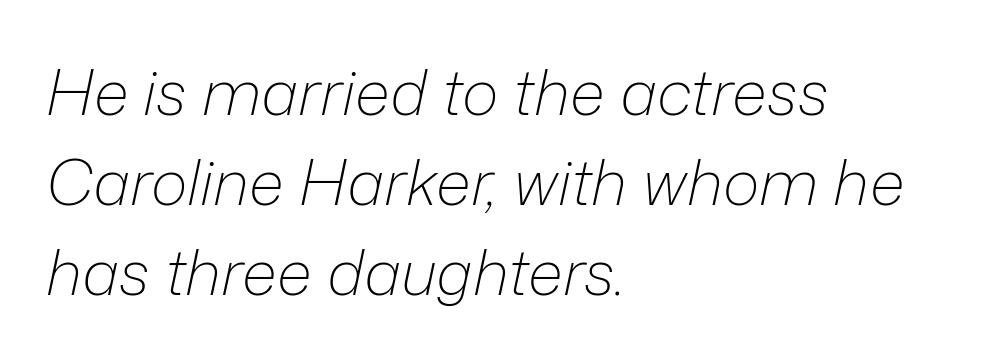
The axis of the letterforms is tilted away from vertical. What stands out about the letter spacing? Nothing — it is the standard amount. Every row of glyphs begins at an identical x-position on the left. The string is rendered with underlining switched off. Regarding leading, the lines here are spaced in the standard way.
